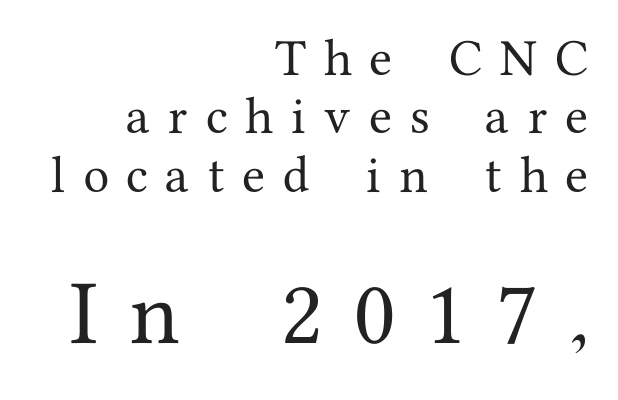
{"serif": "yes", "italic": "no", "width": "normal", "stroke_contrast": "medium", "x_height": "medium", "monospaced": "no", "underline": "no", "align": "right", "line_spacing": "normal", "line_spacing_ratio": 1.39, "letter_spacing": "wide", "letter_spacing_em": 0.43, "larger_block": "second", "size_ratio": 1.76, "glyph_px": 74}
